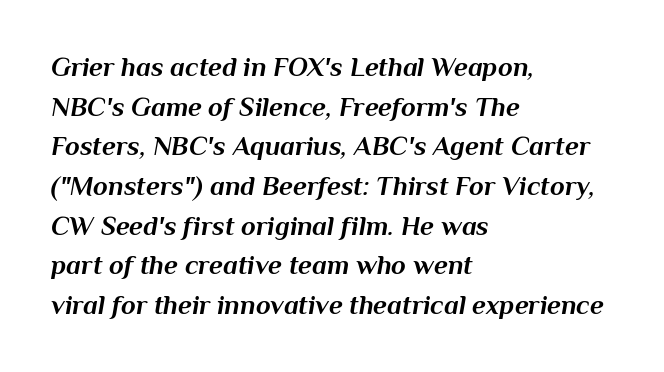
Line starts are locked; line ends wander. It's the slanting kind of type. The string is rendered with underlining switched off. How heavy is the stroke? Heavy — this is a bold. The lines sit at an ordinary, default distance from one another.
